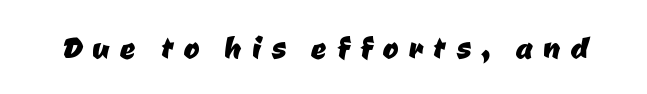
Q: Is the typeface a serif or a sans-serif typeface? A: Sans-serif.
Q: Is the text underlined? A: No.
Q: Is the spacing between letters normal or unusually wide? A: Unusually wide.
Q: Width (condensed, normal, or wide)? A: Normal.
Q: Stroke contrast? A: Low.
Q: x-height? A: Medium.
Q: Monospaced? A: No.
